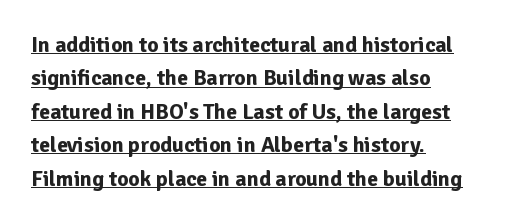
Rows of type keep a routine distance in the vertical direction. One-word summary of the alignment: left. Strokes here are thick enough to call this a true bold. A typesetter would call this zero additional tracking.
